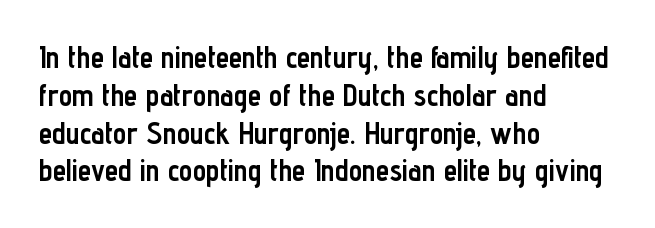
The image shows 30 px semibold, condensed sans-serif type, upright; set left-aligned, normal line spacing (1.26x), normal letter spacing, not underlined; low stroke contrast and a medium x-height.
